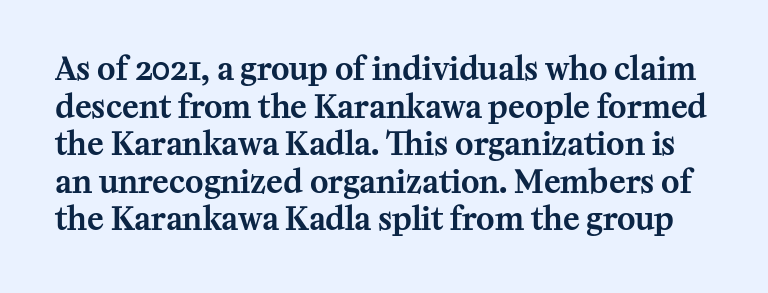
Characters remain perfectly vertical along every line. The face used here is proportionally spaced, like ordinary book or web type. A serif font was chosen for this passage. No word sits above an underline.
